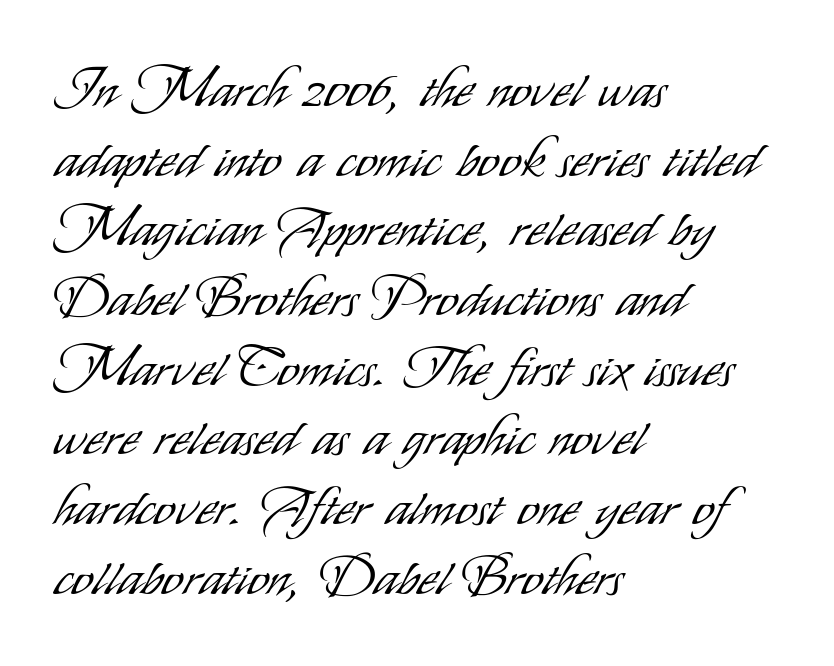
These lines are rendered in a variable-pitch font. Letters rest on an invisible, unmarked baseline. Glyph-to-glyph distance matches everyday printed text. What's the leading like? Ordinary, nothing unusual. Is the stroke heavy? The answer is a plain regular-or-lighter.
